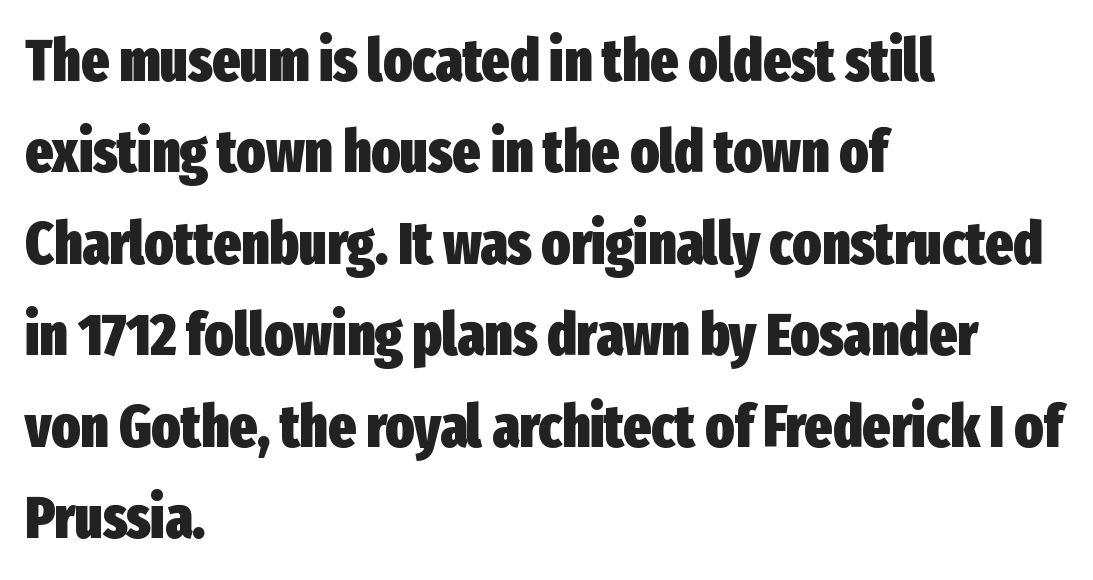
The image shows 59 px heavy, condensed sans-serif type, upright; set left-aligned, normal line spacing (1.55x), normal letter spacing, not underlined; low stroke contrast and a medium x-height.
